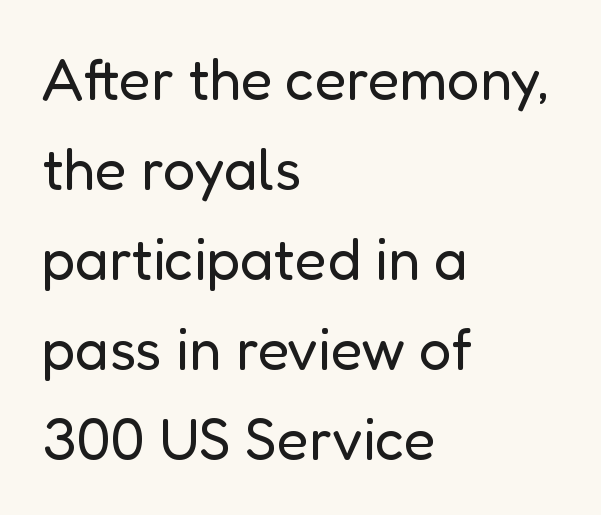
{"serif": "no", "italic": "no", "bold": "no", "weight": "regular", "width": "normal", "stroke_contrast": "low", "x_height": "medium", "monospaced": "no", "underline": "no", "align": "left", "line_spacing": "normal", "line_spacing_ratio": 1.55, "letter_spacing": "normal", "letter_spacing_em": 0.0, "glyph_px": 58}
